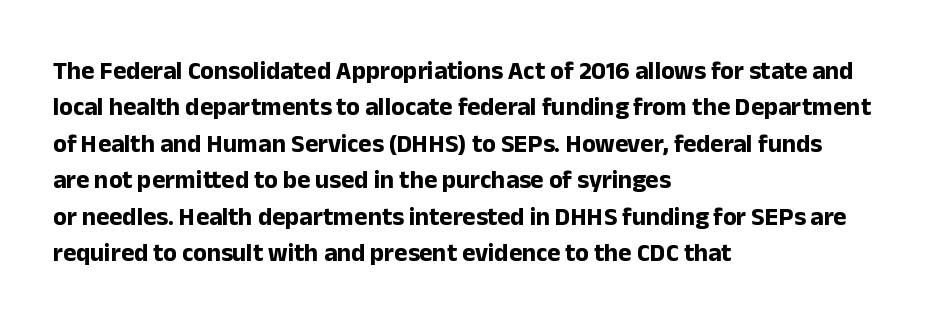
{"italic": "no", "bold": "yes", "underline": "no", "align": "left", "line_spacing": "normal", "line_spacing_ratio": 1.46, "letter_spacing": "normal", "letter_spacing_em": 0.0, "glyph_px": 25}
